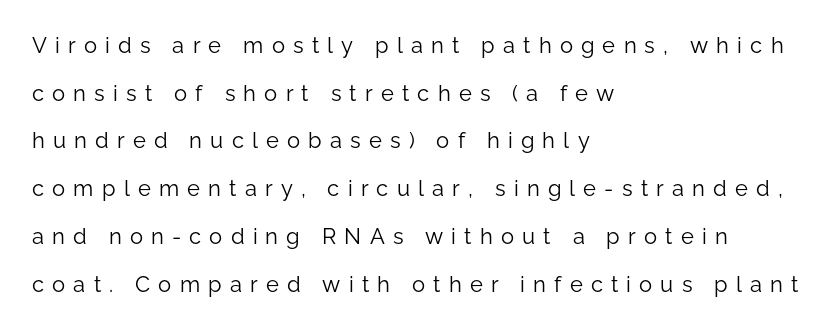
Q: Is the text bold? A: No.
Q: Is the text italic (slanted)? A: No, it is upright.
Q: Is the text underlined? A: No.
Q: How is the paragraph aligned? A: Left-aligned.
Q: Is the spacing between letters normal or unusually wide? A: Unusually wide.
Q: Is the spacing between lines tight, normal or loose? A: Loose.
